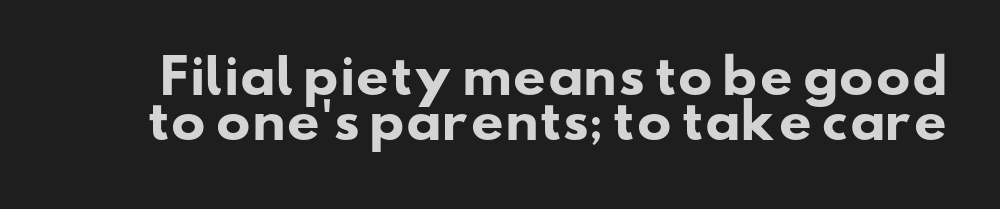
Q: Is the text bold? A: Yes.
Q: Is the typeface a serif or a sans-serif typeface? A: Sans-serif.
Q: Is the text underlined? A: No.
Q: Is the spacing between letters normal or unusually wide? A: Normal.
Q: Is the spacing between lines tight, normal or loose? A: Tight.
Q: Width (condensed, normal, or wide)? A: Wide.
Q: Stroke contrast? A: Low.
Q: x-height? A: Small.
Q: Monospaced? A: No.
